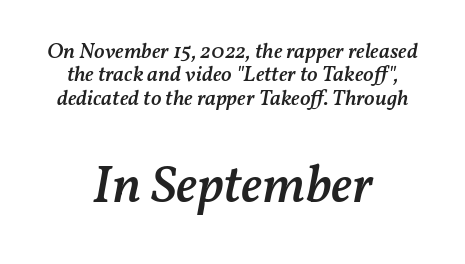
Q: Is the text bold? A: Semi-bold.
Q: Is the text italic (slanted)? A: Yes, it leans right by about 11 degrees.
Q: Is the text underlined? A: No.
Q: How is the paragraph aligned? A: Centered.
Q: Is the spacing between letters normal or unusually wide? A: Normal.
Q: Is the spacing between lines tight, normal or loose? A: Tight.
Q: Which block of text is set in a larger size, the first (top) or the second (bottom)? A: The second (bottom) one.
Q: Width (condensed, normal, or wide)? A: Normal.
Q: Stroke contrast? A: Medium.
Q: x-height? A: Medium.
Q: Monospaced? A: No.
